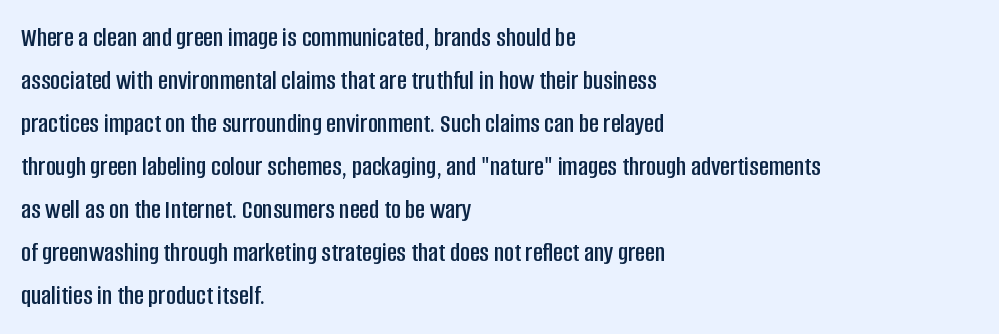
Q: Is the text italic (slanted)? A: No, it is upright.
Q: Is the text underlined? A: No.
Q: How is the paragraph aligned? A: Left-aligned.
Q: Is the spacing between letters normal or unusually wide? A: Normal.
Q: Is the spacing between lines tight, normal or loose? A: Normal.
